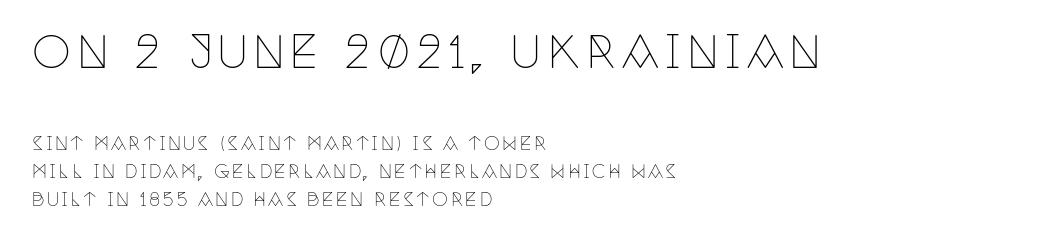
Is this a fixed-width face? No — the glyphs have proportional, varying widths. Type style note: has serifs. The composition opens big and finishes small. Notice how descenders clear the ascenders below comfortably — that's standard leading. The compositor pushed each line to the left boundary. The glyphs are unaccompanied by any horizontal stroke below them.
